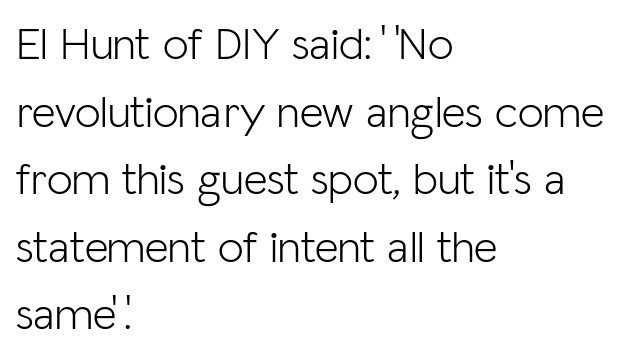
The image shows 46 px light sans-serif type, upright; set left-aligned, normal line spacing (1.47x), normal letter spacing, not underlined; low stroke contrast and a medium x-height.
